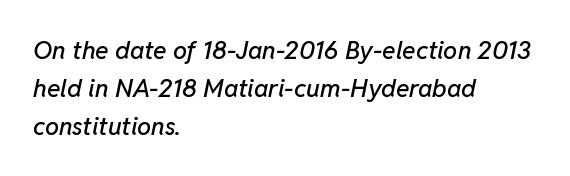
The image shows 25 px text type, italic (leaning right); set left-aligned, normal line spacing (1.52x), normal letter spacing, not underlined.
